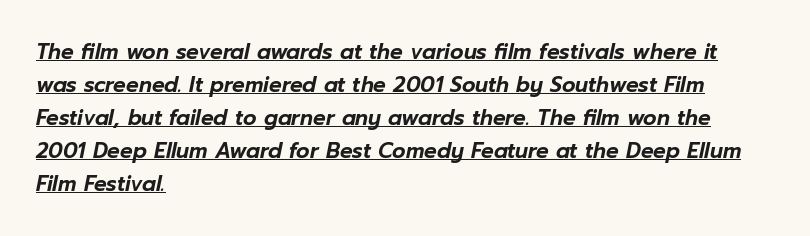
Q: Is the text italic (slanted)? A: Yes, it leans right by about 12 degrees.
Q: Is the text underlined? A: Yes.
Q: How is the paragraph aligned? A: Left-aligned.
Q: Is the spacing between letters normal or unusually wide? A: Normal.
Q: Is the spacing between lines tight, normal or loose? A: Normal.
